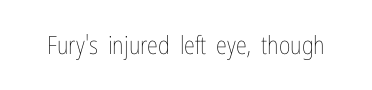
The rendering keeps characters at their native spacing. The font sits on the lighter half of the weight spectrum, regular included. Quick note: underline off. Is there any slant? The stems are plumb.
